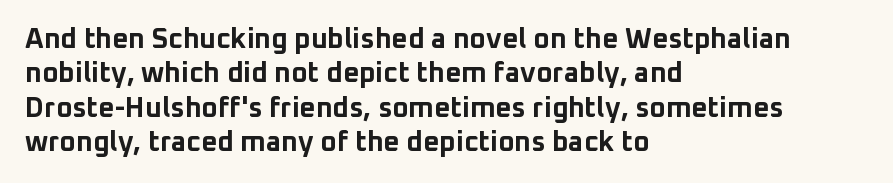
The image shows 28 px bold sans-serif type, upright; set left-aligned, line spacing 1.23x, normal letter spacing, not underlined; low stroke contrast and a medium x-height.
